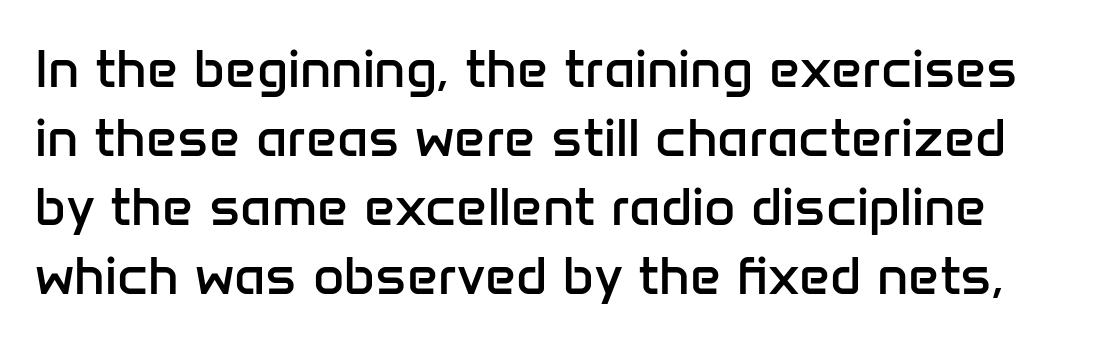
The image shows 54 px regular-weight sans-serif type, upright; set normal line spacing (1.28x), normal letter spacing, not underlined; low stroke contrast and a medium x-height.
